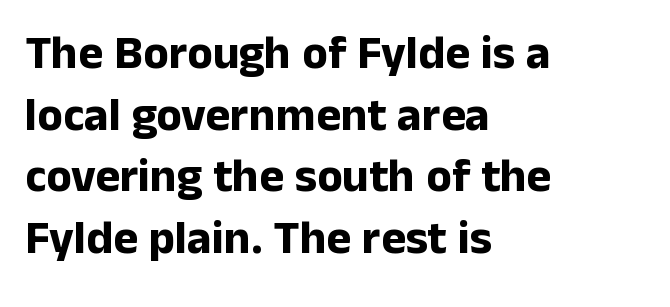
The image shows 47 px bold sans-serif type, upright; set left-aligned, normal line spacing (1.31x), normal letter spacing, not underlined; low stroke contrast and a medium x-height.
